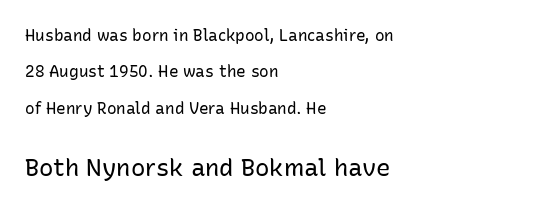
The image shows 24 px text type, upright; set left-aligned, loose line spacing (2.27x), normal letter spacing, not underlined; the second (bottom) block is 1.5x larger.
